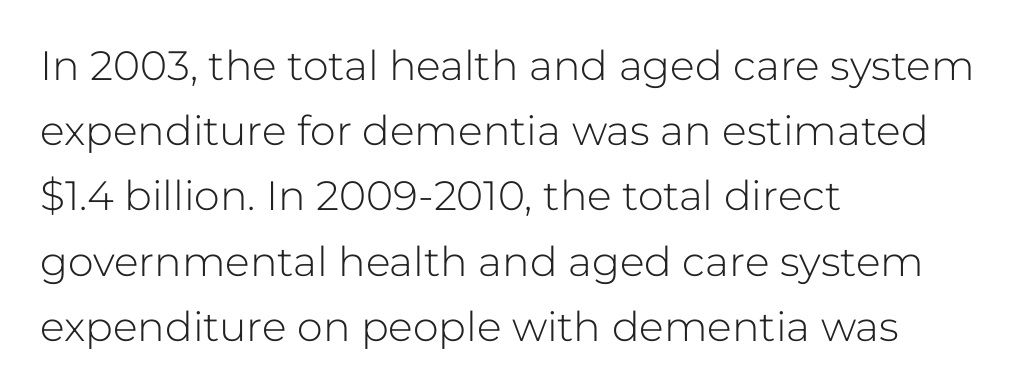
The image shows 41 px light sans-serif type, upright; set left-aligned, normal line spacing (1.59x), normal letter spacing, not underlined; low stroke contrast and a medium x-height.
